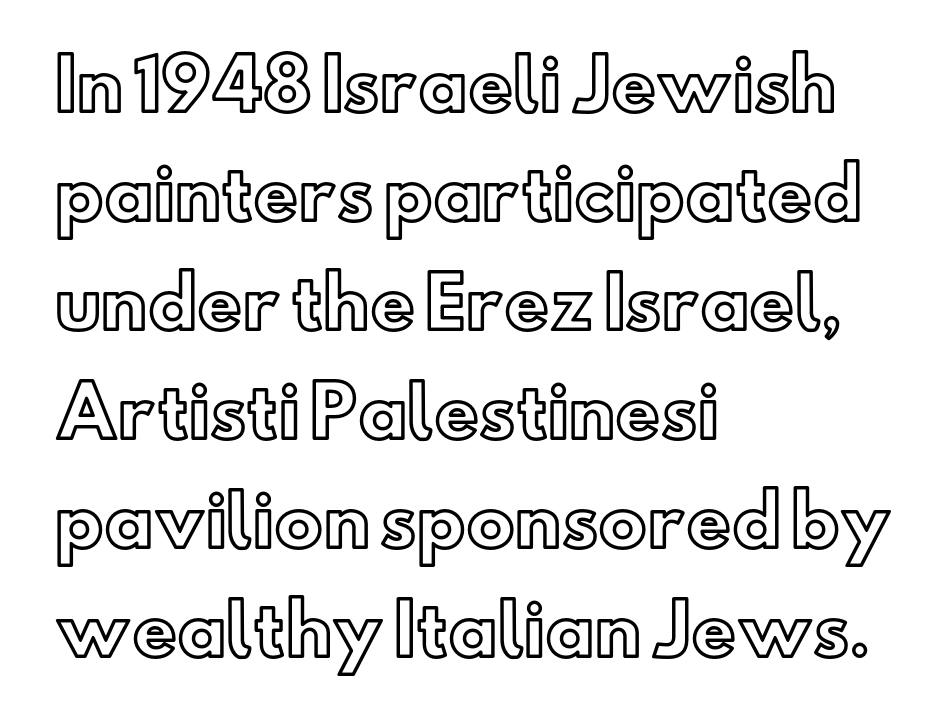
{"italic": "no", "width": "normal", "x_height": "small", "monospaced": "no", "underline": "no", "align": "left", "line_spacing": "normal", "line_spacing_ratio": 1.58, "letter_spacing": "normal", "letter_spacing_em": 0.0, "glyph_px": 69}
